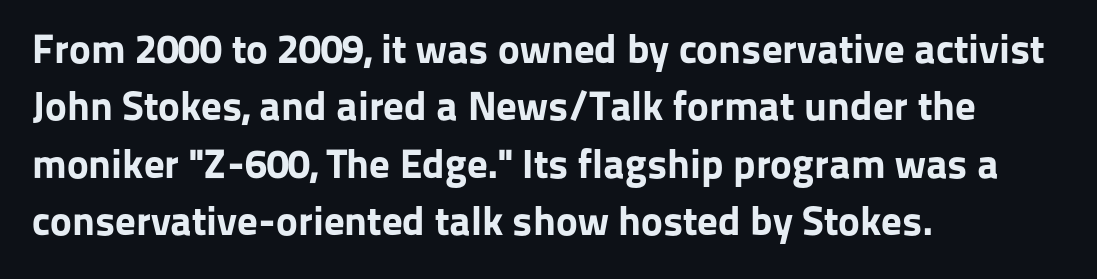
{"serif": "no", "italic": "no", "bold": "yes", "weight": "bold", "width": "normal", "stroke_contrast": "low", "x_height": "medium", "monospaced": "no", "underline": "no", "align": "left", "line_spacing": "normal", "line_spacing_ratio": 1.4, "letter_spacing": "normal", "letter_spacing_em": 0.0, "glyph_px": 41}
